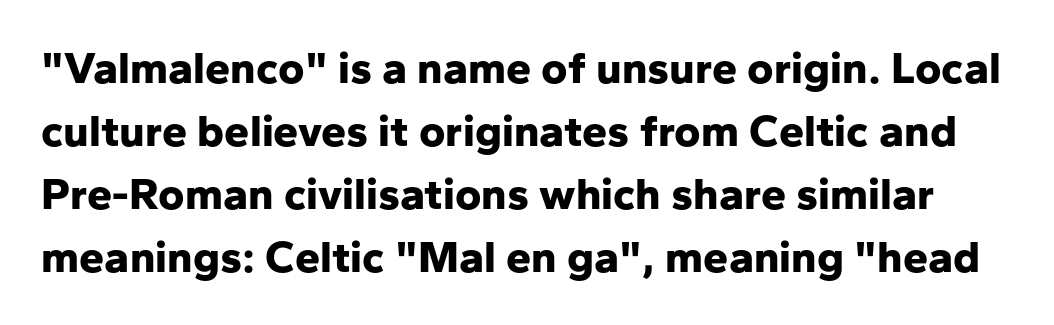
Look at the stroke-to-counter ratio: heavy, a bold. Underline: absent. Does the type have serifs? No, each stem ends abruptly. Default kerning and tracking; the words read as compact shapes.
